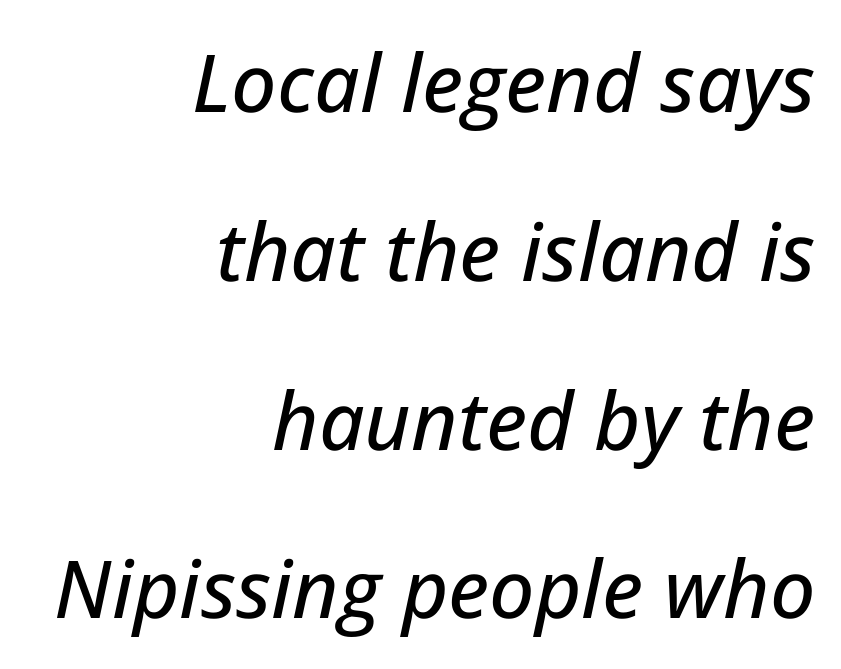
Q: Is the text italic (slanted)? A: Yes, it leans right by about 12 degrees.
Q: Is the text underlined? A: No.
Q: How is the paragraph aligned? A: Right-aligned.
Q: Is the spacing between letters normal or unusually wide? A: Normal.
Q: Is the spacing between lines tight, normal or loose? A: Loose.
Q: Width (condensed, normal, or wide)? A: Normal.
Q: Stroke contrast? A: Low.
Q: x-height? A: Medium.
Q: Monospaced? A: No.
